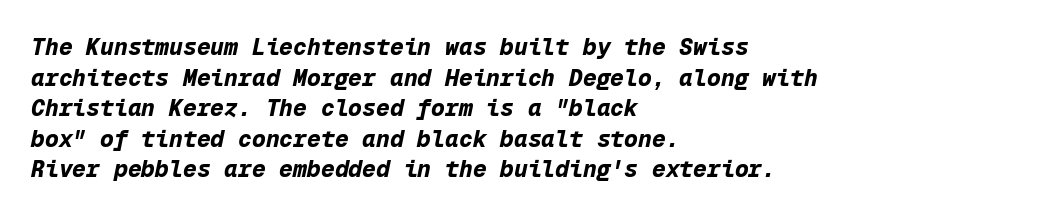
Q: Is the text bold? A: Yes.
Q: Is the text italic (slanted)? A: Yes, it leans right by about 12 degrees.
Q: Is the text underlined? A: No.
Q: How is the paragraph aligned? A: Left-aligned.
Q: Is the spacing between letters normal or unusually wide? A: Normal.
Q: Is the spacing between lines tight, normal or loose? A: Normal.
